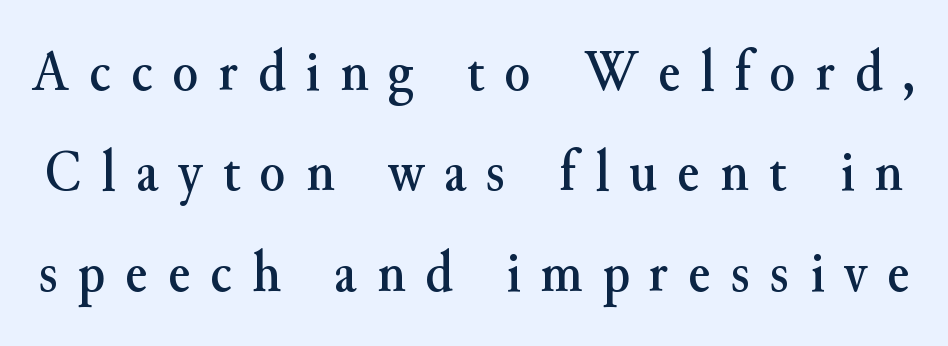
Q: Is the text italic (slanted)? A: No, it is upright.
Q: Is the typeface a serif or a sans-serif typeface? A: Serif.
Q: Is the text underlined? A: No.
Q: Is the spacing between letters normal or unusually wide? A: Unusually wide.
Q: Is the spacing between lines tight, normal or loose? A: Normal.
Q: Width (condensed, normal, or wide)? A: Normal.
Q: Stroke contrast? A: Medium.
Q: x-height? A: Small.
Q: Monospaced? A: No.
